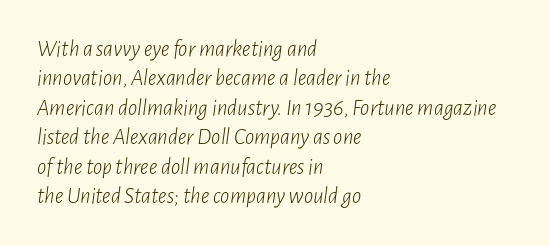
Horizontally, the lines are justified to the leading edge only. The lines sit at an ordinary, default distance from one another. Stems here are at most as thick as an everyday book face. Characters are canted at an angle relative to the baseline's perpendicular.
